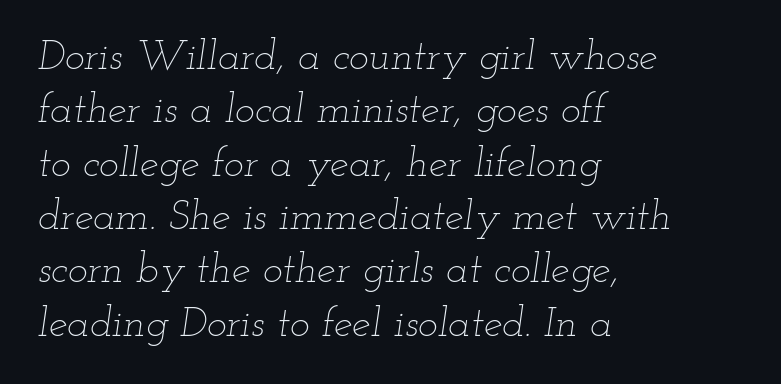
The letters are slanted; this is an italic face. The baseline area is clear. The passage shown is typed in a proportional face where columns would drift. These lines sit exactly where default settings would place them. If you drew a ruler down the left edge, every line would touch it. Standard letterfit; no display-style spreading of the glyphs.
